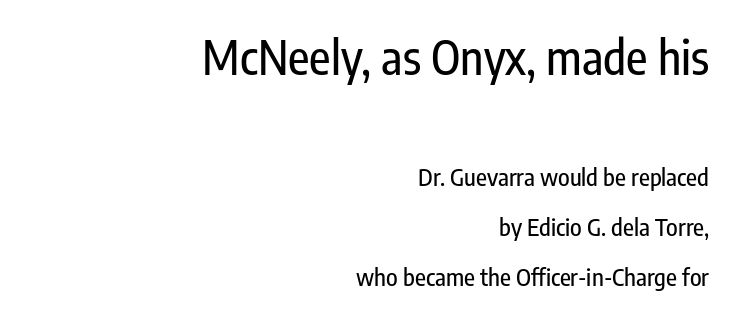
Leading is clearly above the norm, producing a sparse column. When letters stand straight like this, we call the style roman or upright. A sans-serif font was chosen for this passage. The rag falls on the left side of this text block.
